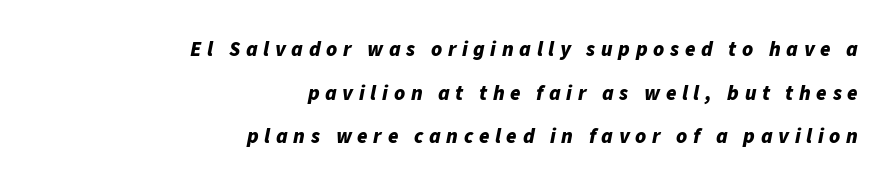
{"italic": "yes", "lean": "right", "slant_degrees": 11, "bold": "yes", "underline": "no", "align": "right", "line_spacing": "loose", "line_spacing_ratio": 2.08, "letter_spacing": "wide", "letter_spacing_em": 0.27, "glyph_px": 21}
